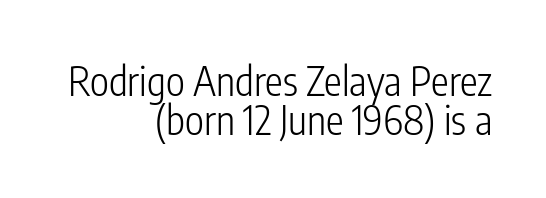
Q: Is the text bold? A: No.
Q: Is the text italic (slanted)? A: No, it is upright.
Q: Is the typeface a serif or a sans-serif typeface? A: Sans-serif.
Q: Is the text underlined? A: No.
Q: How is the paragraph aligned? A: Right-aligned.
Q: Is the spacing between letters normal or unusually wide? A: Normal.
Q: Is the spacing between lines tight, normal or loose? A: Tight.
Q: Width (condensed, normal, or wide)? A: Condensed.
Q: Stroke contrast? A: Low.
Q: x-height? A: Medium.
Q: Monospaced? A: No.
